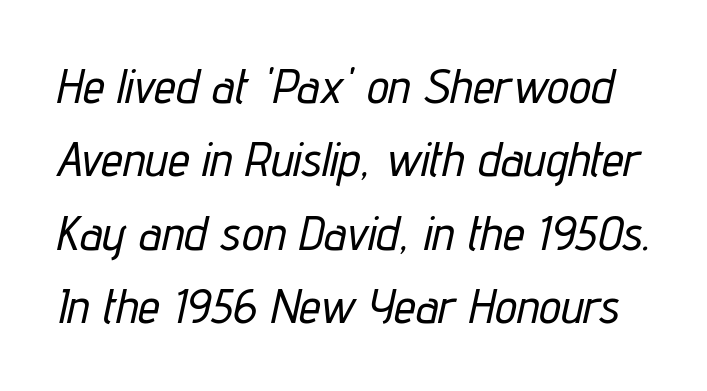
{"italic": "yes", "lean": "right", "slant_degrees": 12, "width": "condensed", "stroke_contrast": "low", "x_height": "medium", "monospaced": "no", "underline": "no", "line_spacing": "normal", "line_spacing_ratio": 1.5, "letter_spacing": "normal", "letter_spacing_em": 0.0, "glyph_px": 49}
